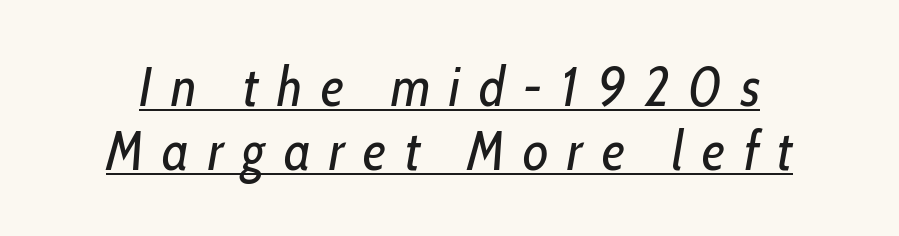
{"italic": "yes", "lean": "right", "slant_degrees": 10, "bold": "no", "weight": "regular", "width": "condensed", "stroke_contrast": "low", "x_height": "medium", "monospaced": "no", "underline": "yes", "line_spacing_ratio": 1.16, "letter_spacing": "wide", "letter_spacing_em": 0.34, "glyph_px": 55}
